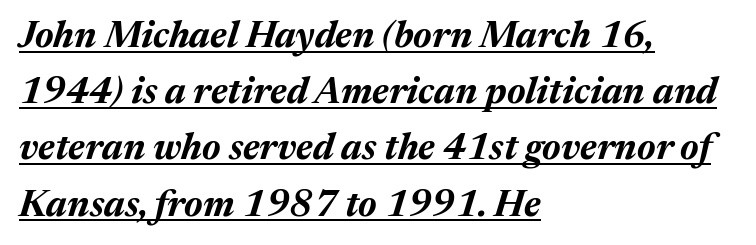
{"italic": "yes", "lean": "right", "slant_degrees": 17, "bold": "yes", "weight": "bold", "width": "normal", "stroke_contrast": "medium", "x_height": "medium", "monospaced": "no", "underline": "yes", "align": "left", "line_spacing": "normal", "line_spacing_ratio": 1.52, "letter_spacing": "normal", "letter_spacing_em": 0.0, "glyph_px": 37}
